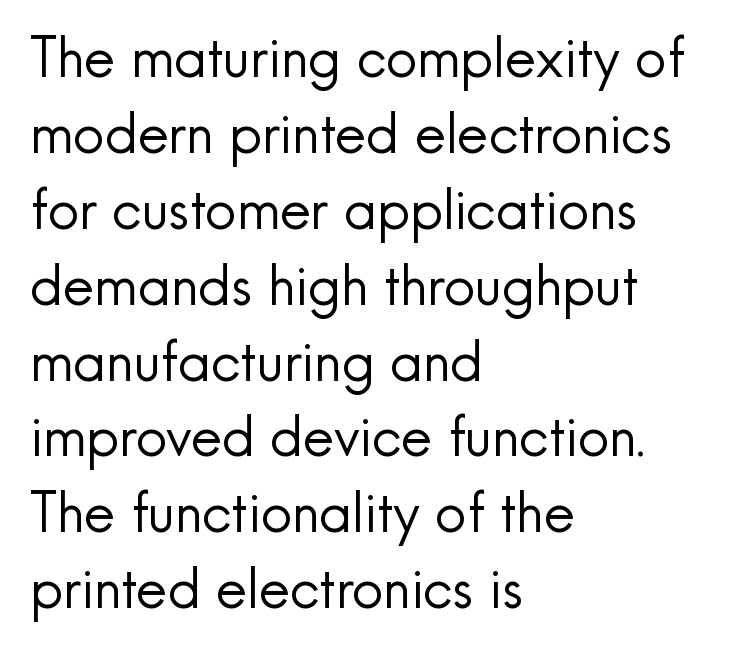
Q: Is the text bold? A: No.
Q: Is the text italic (slanted)? A: No, it is upright.
Q: Is the typeface a serif or a sans-serif typeface? A: Sans-serif.
Q: Is the text underlined? A: No.
Q: How is the paragraph aligned? A: Left-aligned.
Q: Is the spacing between letters normal or unusually wide? A: Normal.
Q: Is the spacing between lines tight, normal or loose? A: Normal.
Q: Width (condensed, normal, or wide)? A: Normal.
Q: x-height? A: Small.
Q: Monospaced? A: No.
